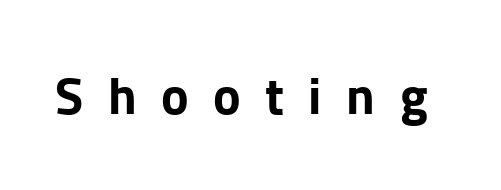
{"serif": "no", "italic": "no", "bold": "yes", "weight": "bold", "width": "normal", "stroke_contrast": "low", "x_height": "medium", "monospaced": "no", "underline": "no", "letter_spacing": "wide", "letter_spacing_em": 0.47, "glyph_px": 52}
